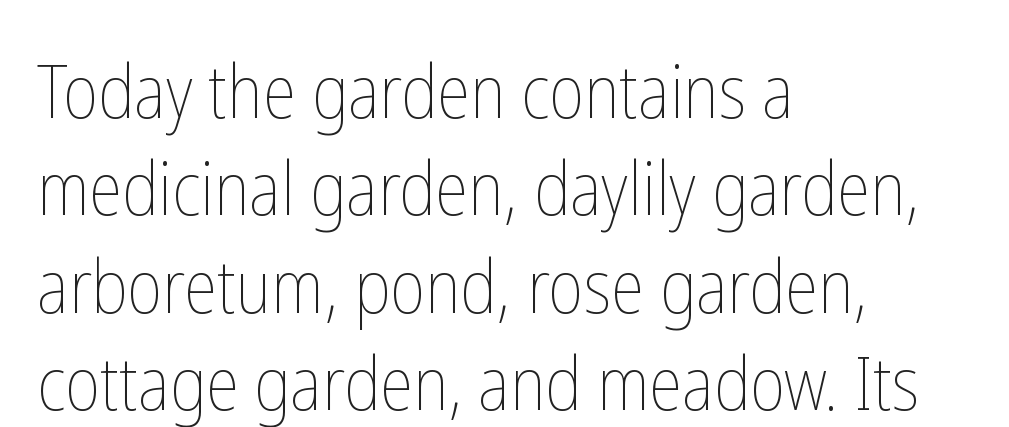
The image shows 75 px thin, condensed type, upright; set left-aligned, normal line spacing (1.3x), normal letter spacing, not underlined; low stroke contrast and a medium x-height.
